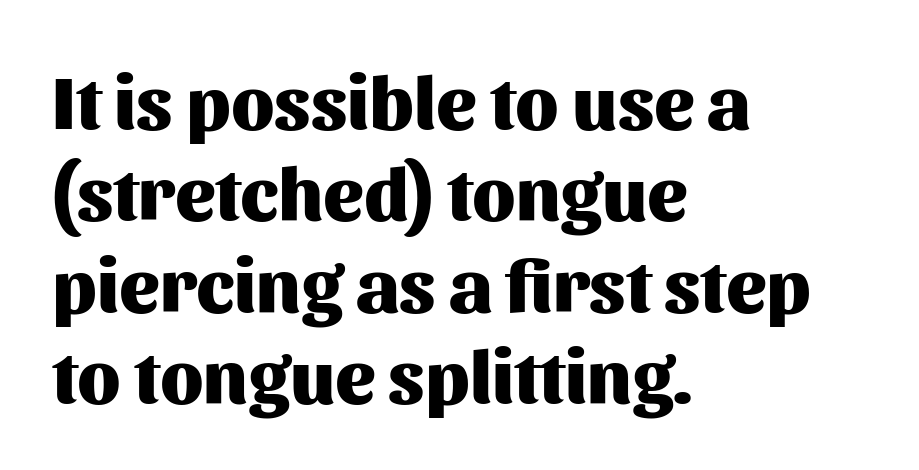
Check under the words: just untouched page. The letterforms sit shoulder to shoulder at normal distance. Stroke thickness is high; the sample reads as a true bold. The letters stand straight up with perfectly vertical stems.
